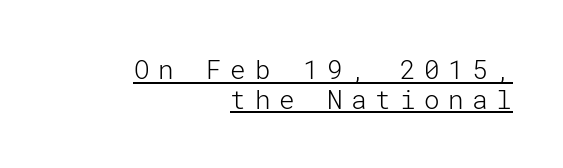
{"italic": "no", "bold": "no", "underline": "yes", "align": "right", "line_spacing": "tight", "line_spacing_ratio": 1.14, "letter_spacing": "wide", "letter_spacing_em": 0.33, "glyph_px": 26}
